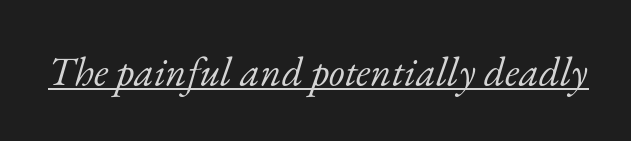
{"serif": "yes", "italic": "yes", "lean": "right", "slant_degrees": 17, "bold": "no", "weight": "light", "width": "normal", "stroke_contrast": "low", "x_height": "small", "monospaced": "no", "underline": "yes", "letter_spacing": "normal", "letter_spacing_em": 0.0, "glyph_px": 41}
